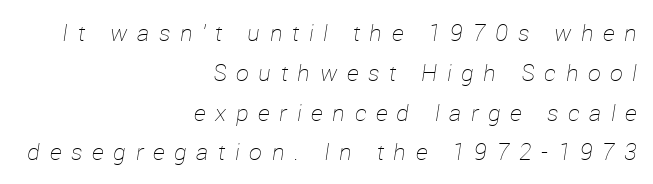
The image shows 23 px text type, italic (leaning right); set right-aligned, line spacing 1.73x, unusually wide letter spacing (+0.42 em), not underlined.
